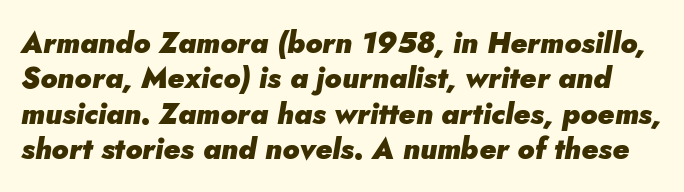
Q: Is the text bold? A: Yes.
Q: Is the text italic (slanted)? A: Yes, it leans right by about 5 degrees.
Q: Is the text underlined? A: No.
Q: Is the spacing between letters normal or unusually wide? A: Normal.
Q: Width (condensed, normal, or wide)? A: Normal.
Q: Stroke contrast? A: Low.
Q: x-height? A: Small.
Q: Monospaced? A: No.
